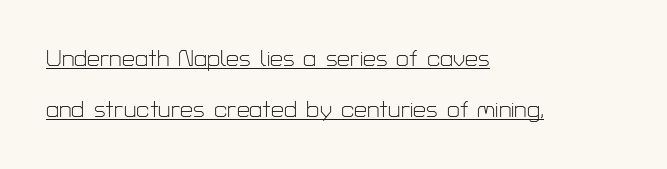
The image shows 23 px text type, upright; set left-aligned, loose line spacing (2.2x), normal letter spacing, underlined.
